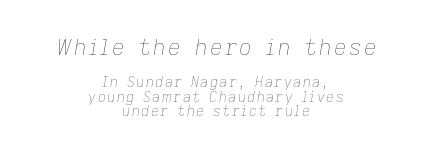
The image shows 22 px text type, italic (leaning right); set centered, tight line spacing (1.03x), not underlined; the first (top) block is 1.57x larger.
